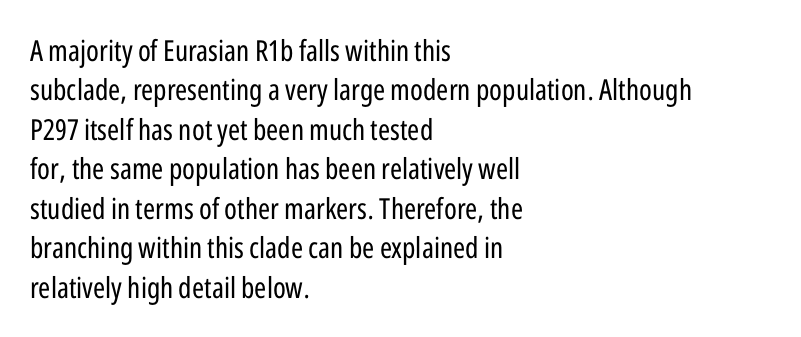
{"serif": "no", "italic": "no", "bold": "no", "weight": "regular", "width": "condensed", "stroke_contrast": "low", "x_height": "medium", "monospaced": "no", "underline": "no", "align": "left", "line_spacing": "normal", "line_spacing_ratio": 1.36, "letter_spacing": "normal", "letter_spacing_em": 0.0, "glyph_px": 29}
